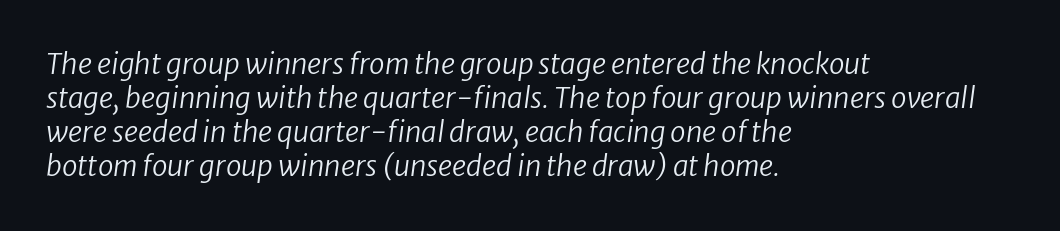
Q: Is the text bold? A: No.
Q: Is the text italic (slanted)? A: Yes, it leans right by about 8 degrees.
Q: Is the text underlined? A: No.
Q: How is the paragraph aligned? A: Left-aligned.
Q: Is the spacing between letters normal or unusually wide? A: Normal.
Q: Width (condensed, normal, or wide)? A: Normal.
Q: Stroke contrast? A: Low.
Q: x-height? A: Medium.
Q: Monospaced? A: No.
